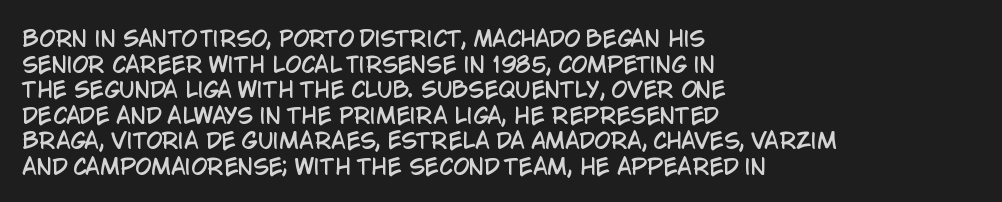
Q: Is the text italic (slanted)? A: No, it is upright.
Q: Is the text underlined? A: No.
Q: How is the paragraph aligned? A: Left-aligned.
Q: Is the spacing between letters normal or unusually wide? A: Normal.
